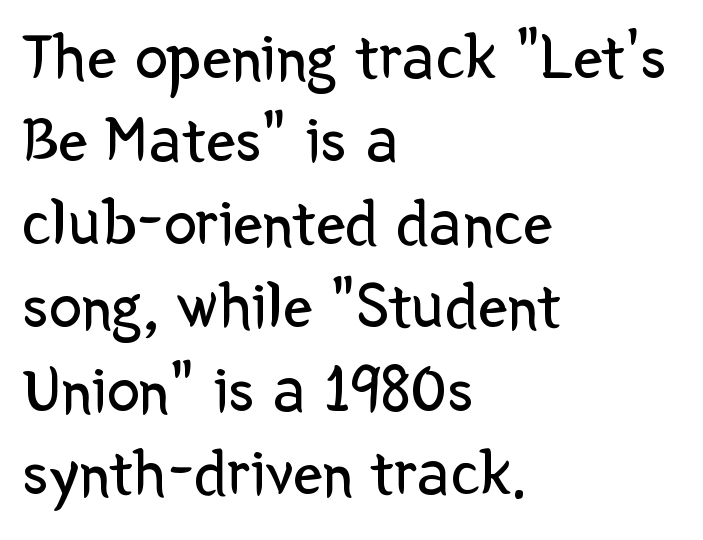
If you measured baseline to baseline, you'd find a middling distance. A classic flush-left, rag-right setting is used for this passage. Glyph-to-glyph distance matches everyday printed text. The specimen reads as upright at a glance. Grotesque or geometric, the face here clearly has no serifs. These lines are rendered in a variable-pitch font.
